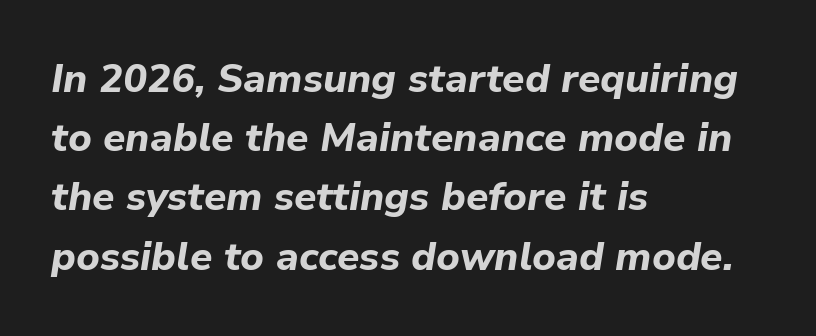
Q: Is the text bold? A: Yes.
Q: Is the text italic (slanted)? A: Yes, it leans right by about 9 degrees.
Q: Is the text underlined? A: No.
Q: How is the paragraph aligned? A: Left-aligned.
Q: Is the spacing between letters normal or unusually wide? A: Normal.
Q: Is the spacing between lines tight, normal or loose? A: Normal.
Q: Width (condensed, normal, or wide)? A: Normal.
Q: Stroke contrast? A: Low.
Q: x-height? A: Medium.
Q: Monospaced? A: No.
